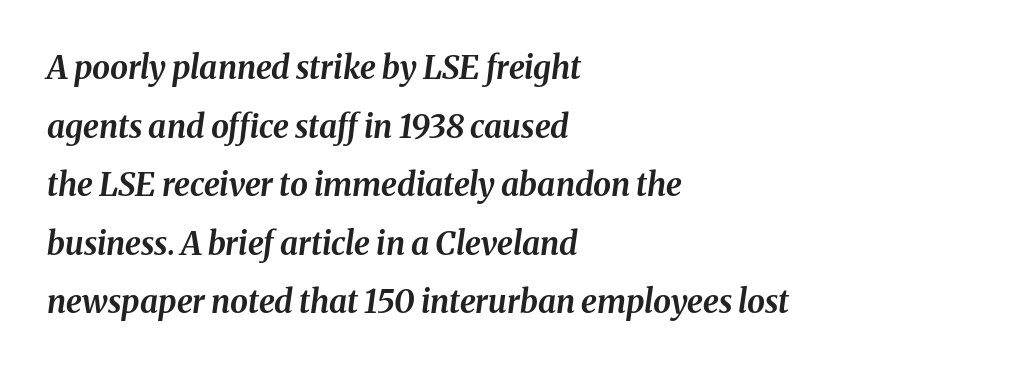
Q: Is the text bold? A: Yes.
Q: Is the text italic (slanted)? A: Yes, it leans right by about 8 degrees.
Q: Is the text underlined? A: No.
Q: How is the paragraph aligned? A: Left-aligned.
Q: Is the spacing between letters normal or unusually wide? A: Normal.
Q: Width (condensed, normal, or wide)? A: Normal.
Q: Stroke contrast? A: Medium.
Q: x-height? A: Medium.
Q: Monospaced? A: No.
